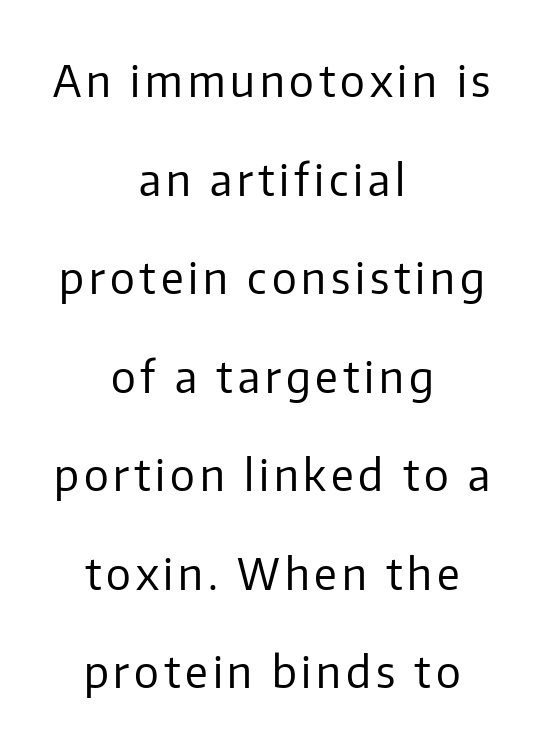
The image shows 44 px regular-weight sans-serif type, upright; set centered, loose line spacing (2.24x), not underlined; low stroke contrast and a medium x-height.
